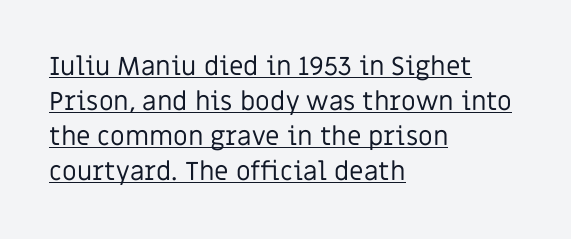
If you measured baseline to baseline, you'd find a middling distance. A continuous stroke trails under the words, as in a hyperlink. This rendering uses left alignment, leaving the right contour irregular. Posture: upright roman. This reads as an unemphasized weight, regular at the heaviest.
